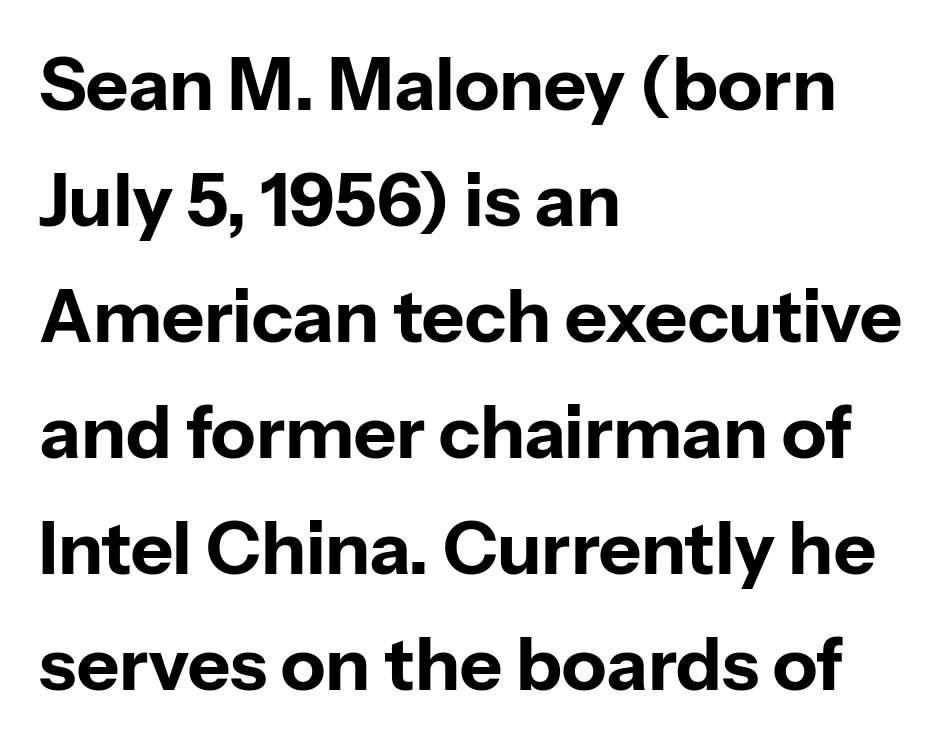
{"serif": "no", "italic": "no", "bold": "yes", "weight": "bold", "width": "normal", "stroke_contrast": "low", "x_height": "medium", "monospaced": "no", "underline": "no", "align": "left", "line_spacing": "normal", "line_spacing_ratio": 1.59, "letter_spacing": "normal", "letter_spacing_em": 0.0, "glyph_px": 73}
